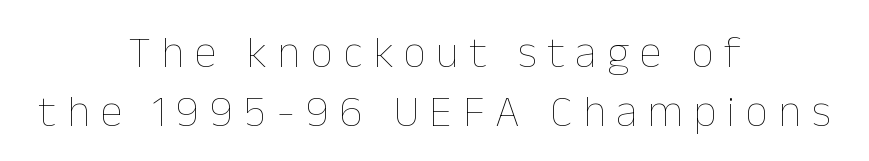
Q: Is the text bold? A: No.
Q: Is the text italic (slanted)? A: No, it is upright.
Q: Is the text underlined? A: No.
Q: How is the paragraph aligned? A: Centered.
Q: Is the spacing between letters normal or unusually wide? A: Unusually wide.
Q: Is the spacing between lines tight, normal or loose? A: Normal.
Q: Width (condensed, normal, or wide)? A: Normal.
Q: Stroke contrast? A: Low.
Q: x-height? A: Medium.
Q: Monospaced? A: No.
